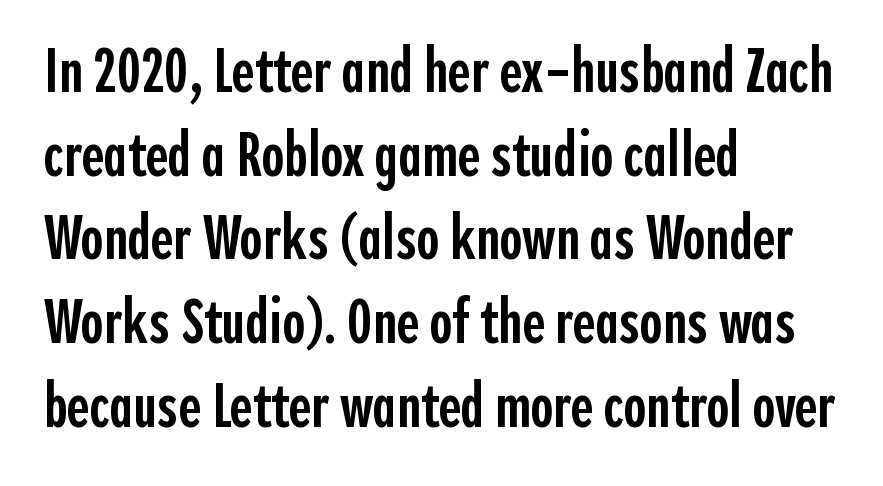
The image shows 62 px semibold, condensed sans-serif type, upright; set left-aligned, normal line spacing (1.35x), normal letter spacing, not underlined; a medium x-height.
